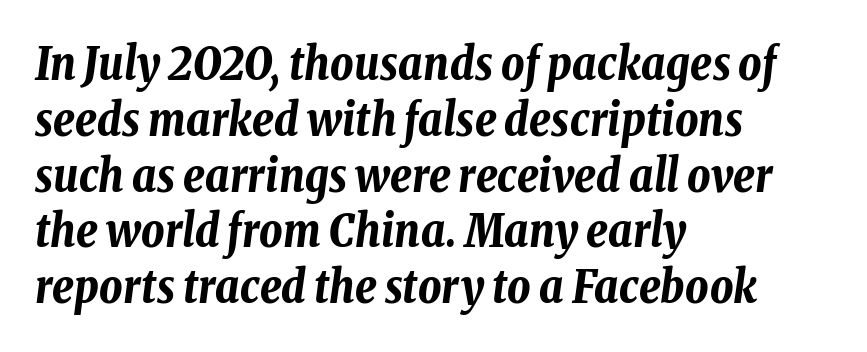
The image shows 45 px bold, condensed type, italic (leaning right); set left-aligned, line spacing 1.24x, normal letter spacing, not underlined; low stroke contrast and a medium x-height.
